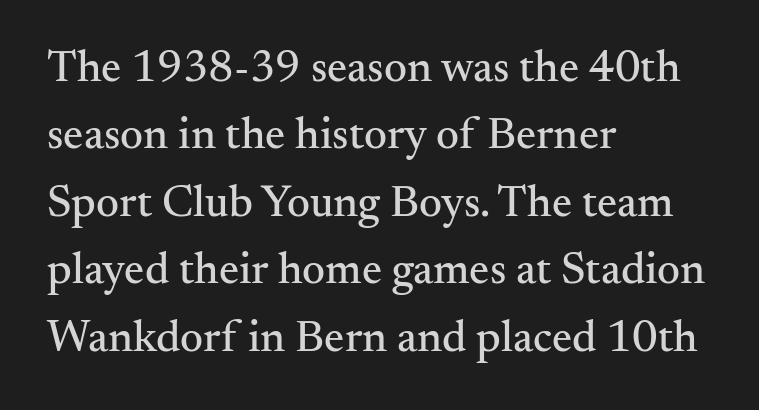
The image shows 45 px serif type, upright; set left-aligned, normal line spacing (1.5x), normal letter spacing, not underlined; medium stroke contrast and a small x-height.
